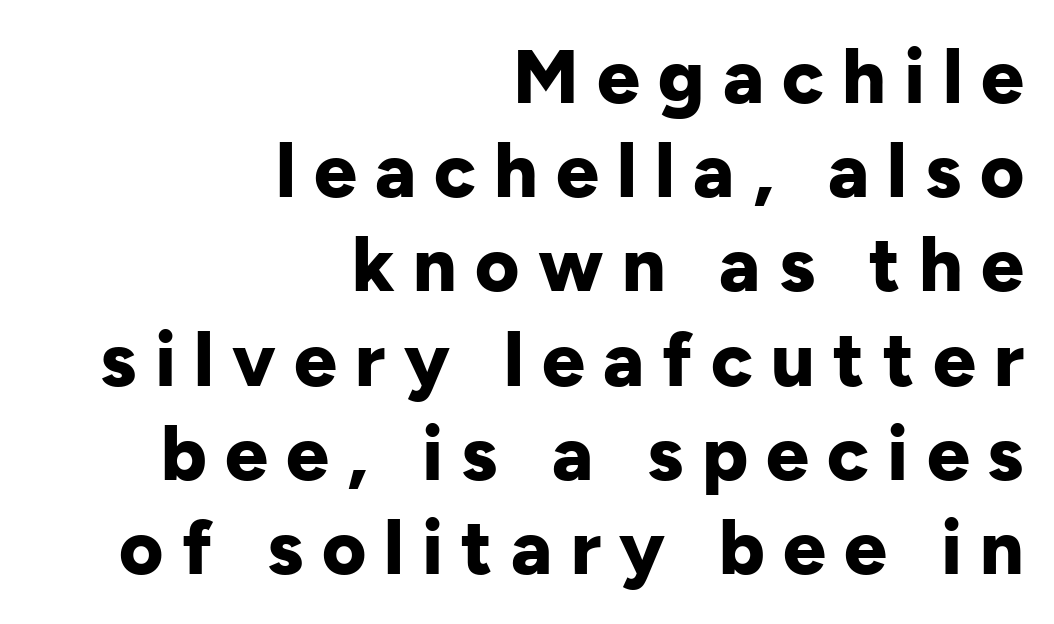
{"serif": "no", "italic": "no", "bold": "yes", "weight": "bold", "width": "normal", "stroke_contrast": "low", "x_height": "medium", "monospaced": "no", "underline": "no", "align": "right", "line_spacing_ratio": 1.24, "letter_spacing": "wide", "letter_spacing_em": 0.24, "glyph_px": 76}
